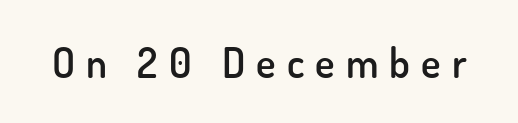
The lettering stays uniformly vertical, giving the passage a roman look. No feet cap the strokes, marking this as sans-serif type. Beneath every word, the page is bare. A bit beefed up — I'd call it semibold rather than bold.
